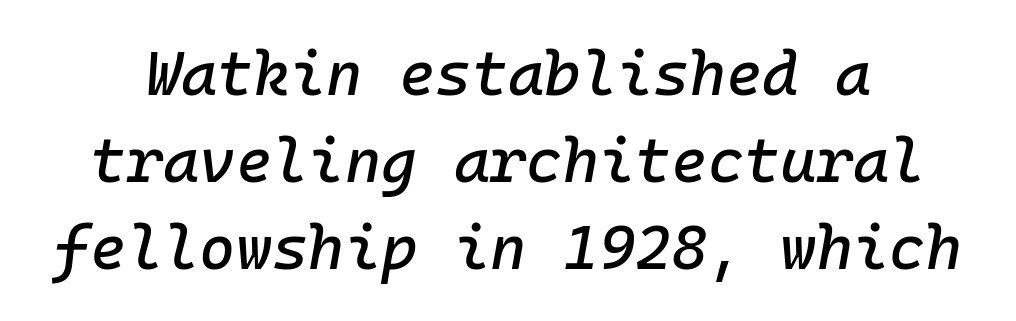
Q: Is the text italic (slanted)? A: Yes, it leans right by about 10 degrees.
Q: Is the text underlined? A: No.
Q: Is the spacing between letters normal or unusually wide? A: Normal.
Q: Is the spacing between lines tight, normal or loose? A: Normal.
Q: Width (condensed, normal, or wide)? A: Normal.
Q: Stroke contrast? A: Low.
Q: x-height? A: Medium.
Q: Monospaced? A: Yes.
